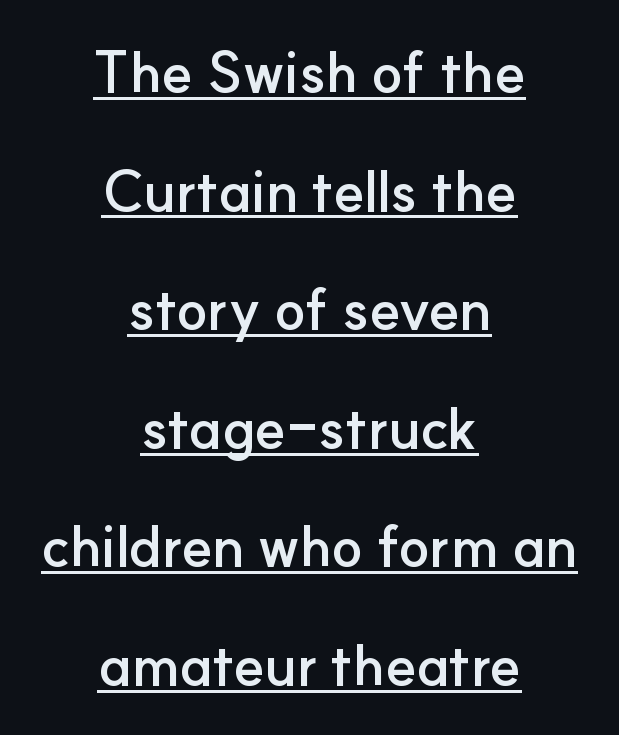
You can see a thin bar hugging the bottom of the glyphs. The sample has been set heavy, in full bold. You can tell from the bare stems that sans-serif type was used. Do the letters lean? They stand straight.
